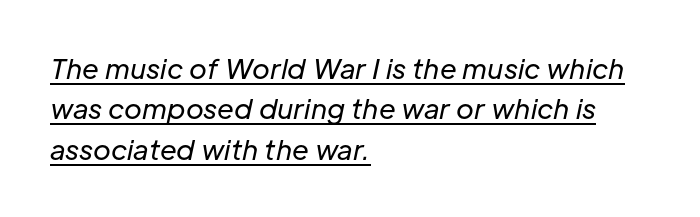
Is the type heavy? It reads as light-to-regular instead. Italic: yes, the glyphs are oblique. This is underlined copy, the kind a proofreader might mark for attention. The passage shown has conventional tracking throughout.
